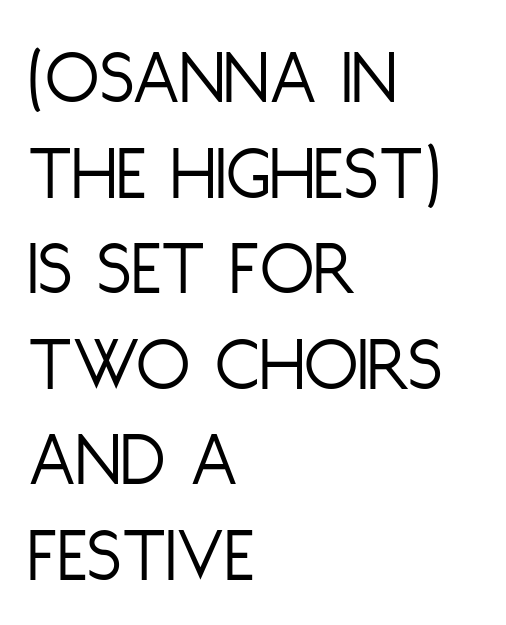
The typeface chosen for these lines omits serifs. Heft: none added — not bold. Visually the block forms a straight wall on the left and a jagged coastline on the right. The gap between lines stays unmarked. The letters advance in unequal steps, a hallmark of proportional type.
